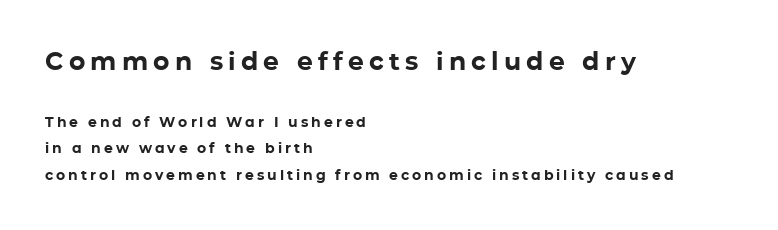
{"italic": "no", "bold": "yes", "underline": "no", "align": "left", "line_spacing": "loose", "line_spacing_ratio": 1.91, "letter_spacing": "wide", "letter_spacing_em": 0.21, "larger_block": "first", "size_ratio": 1.79, "glyph_px": 25}
